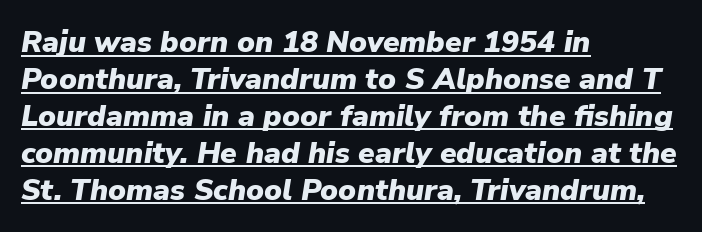
The passage shown is emphatically bold. Each word holds together tightly as a unit, with standard inter-letter gaps. Which margin do the lines hug? The left one — the right edge is uneven. Is this a fixed-width face? No — the glyphs have proportional, varying widths. Underline: present. Posture: slanted.
